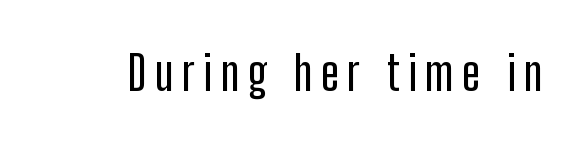
The image shows 47 px condensed sans-serif type, upright; set not underlined; low stroke contrast and a medium x-height.
